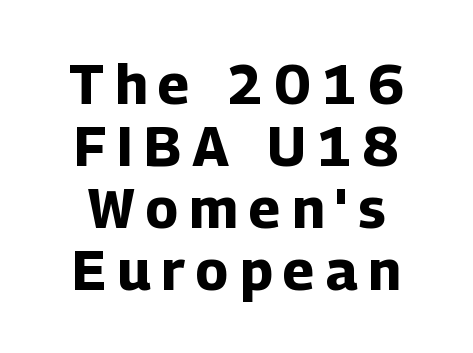
{"serif": "no", "italic": "no", "bold": "yes", "weight": "bold", "width": "normal", "stroke_contrast": "low", "x_height": "medium", "monospaced": "no", "underline": "no", "line_spacing": "tight", "line_spacing_ratio": 1.11, "letter_spacing": "wide", "letter_spacing_em": 0.2, "glyph_px": 56}
